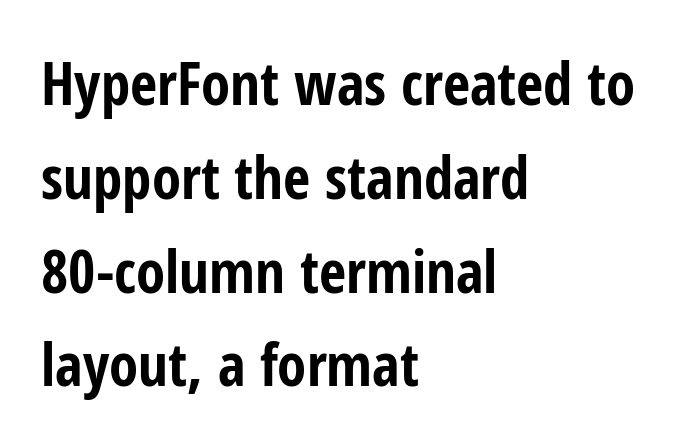
Q: Is the text bold? A: Yes.
Q: Is the text italic (slanted)? A: No, it is upright.
Q: Is the typeface a serif or a sans-serif typeface? A: Sans-serif.
Q: Is the text underlined? A: No.
Q: How is the paragraph aligned? A: Left-aligned.
Q: Is the spacing between letters normal or unusually wide? A: Normal.
Q: Is the spacing between lines tight, normal or loose? A: Normal.
Q: Width (condensed, normal, or wide)? A: Condensed.
Q: Stroke contrast? A: Low.
Q: x-height? A: Medium.
Q: Monospaced? A: No.
